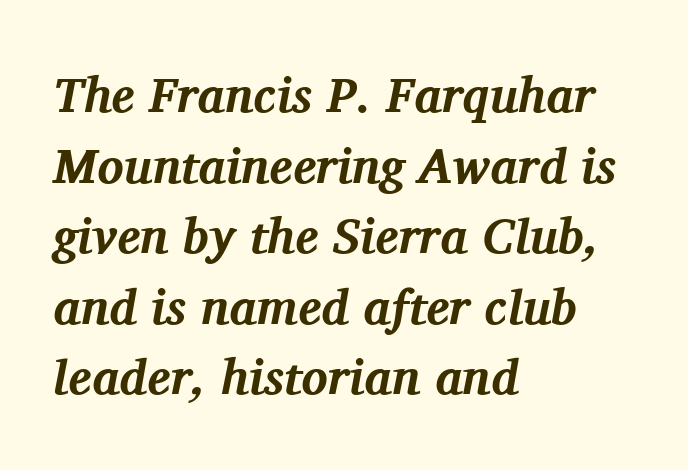
{"serif": "yes", "italic": "yes", "lean": "right", "slant_degrees": 11, "bold": "yes", "weight": "bold", "width": "normal", "stroke_contrast": "medium", "x_height": "medium", "monospaced": "no", "underline": "no", "align": "left", "line_spacing": "normal", "line_spacing_ratio": 1.44, "letter_spacing": "normal", "letter_spacing_em": 0.0, "glyph_px": 49}
